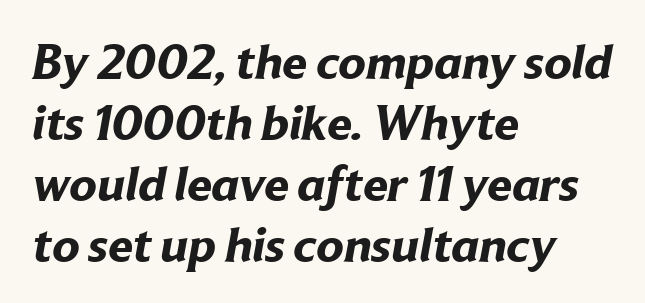
{"serif": "no", "bold": "yes", "weight": "bold", "width": "normal", "stroke_contrast": "low", "x_height": "medium", "monospaced": "no", "underline": "no", "align": "left", "line_spacing_ratio": 1.22, "letter_spacing": "normal", "letter_spacing_em": 0.0, "glyph_px": 50}
